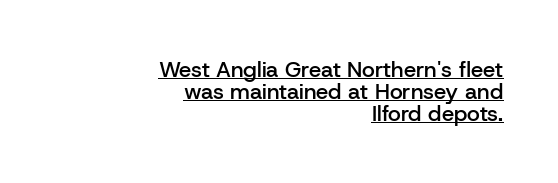
In CSS terms this would be text-align: right. Compared with typical body copy, the letter spacing here is the same. Every letter is mildly thick-stroked: semibold rather than bold. Regarding leading, the lines here are crowded together.
